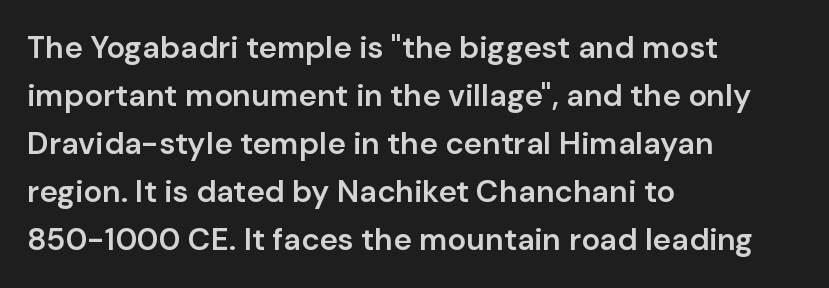
Q: Is the text bold? A: Semi-bold.
Q: Is the text italic (slanted)? A: No, it is upright.
Q: Is the typeface a serif or a sans-serif typeface? A: Sans-serif.
Q: Is the text underlined? A: No.
Q: How is the paragraph aligned? A: Left-aligned.
Q: Is the spacing between letters normal or unusually wide? A: Normal.
Q: Is the spacing between lines tight, normal or loose? A: Normal.
Q: Width (condensed, normal, or wide)? A: Normal.
Q: Stroke contrast? A: Low.
Q: x-height? A: Medium.
Q: Monospaced? A: No.
